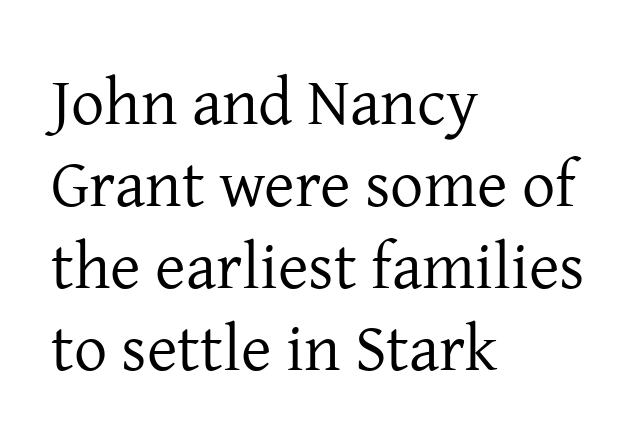
{"serif": "yes", "italic": "no", "bold": "no", "weight": "regular", "width": "normal", "stroke_contrast": "low", "x_height": "medium", "monospaced": "no", "underline": "no", "align": "left", "line_spacing_ratio": 1.24, "letter_spacing": "normal", "letter_spacing_em": 0.0, "glyph_px": 66}
